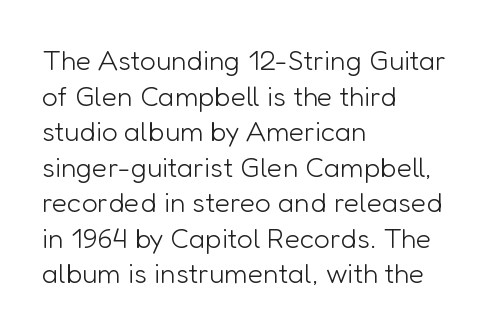
{"serif": "no", "italic": "no", "bold": "no", "weight": "light", "width": "normal", "stroke_contrast": "low", "x_height": "medium", "monospaced": "no", "underline": "no", "align": "left", "line_spacing": "normal", "line_spacing_ratio": 1.27, "letter_spacing": "normal", "letter_spacing_em": 0.0, "glyph_px": 28}
